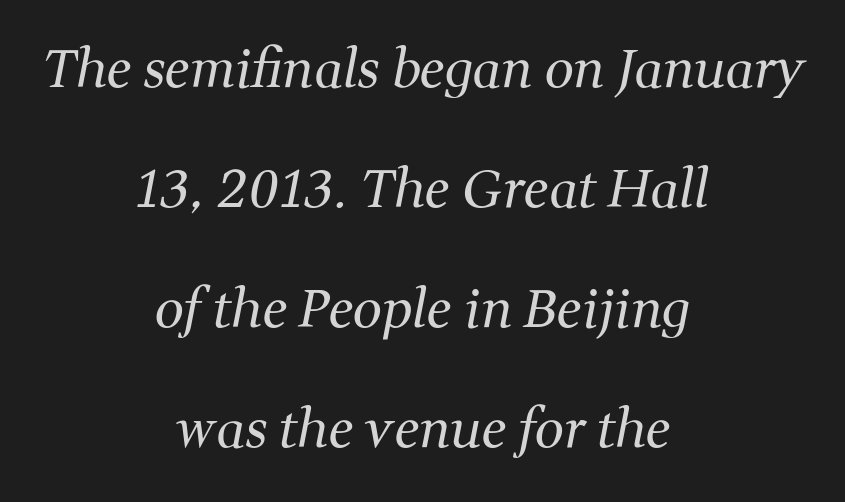
The image shows 52 px regular-weight serif type, italic (leaning right); set centered, loose line spacing (2.31x), normal letter spacing, not underlined; medium stroke contrast and a medium x-height.
